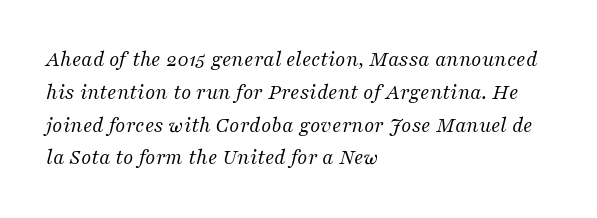
The image shows 22 px text type, italic (leaning right); set left-aligned, normal line spacing (1.49x), normal letter spacing, not underlined.
